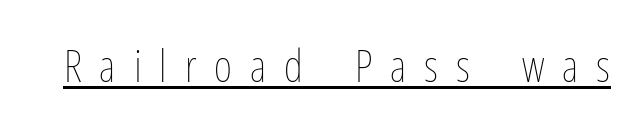
Proportional: the letters do not fall into vertical columns. How are the letters spaced? Widely, with obvious added tracking. No italicization has been applied; the sample stays upright. No heavy texture on the line: the type isn't bold. The typesetter has applied underlining to the passage shown.
